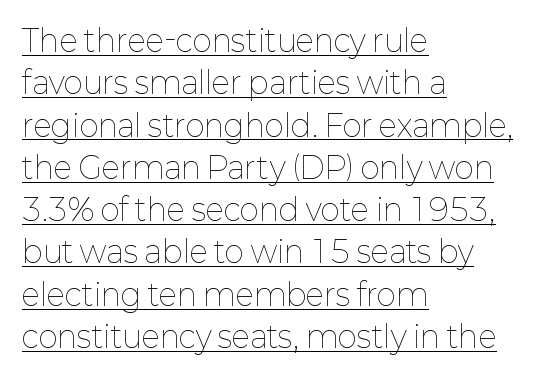
Q: Is the text bold? A: No.
Q: Is the text italic (slanted)? A: No, it is upright.
Q: Is the text underlined? A: Yes.
Q: How is the paragraph aligned? A: Left-aligned.
Q: Is the spacing between letters normal or unusually wide? A: Normal.
Q: Is the spacing between lines tight, normal or loose? A: Normal.
Q: Width (condensed, normal, or wide)? A: Normal.
Q: Stroke contrast? A: Low.
Q: x-height? A: Medium.
Q: Monospaced? A: No.
